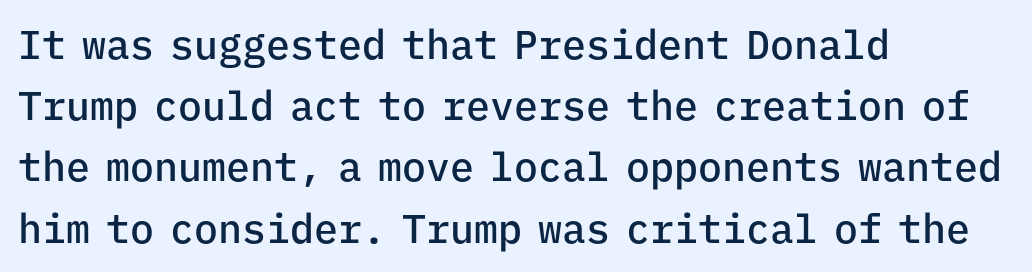
Q: Is the text bold? A: Semi-bold.
Q: Is the text italic (slanted)? A: No, it is upright.
Q: Is the typeface a serif or a sans-serif typeface? A: Sans-serif.
Q: Is the text underlined? A: No.
Q: How is the paragraph aligned? A: Left-aligned.
Q: Is the spacing between letters normal or unusually wide? A: Normal.
Q: Is the spacing between lines tight, normal or loose? A: Normal.
Q: Width (condensed, normal, or wide)? A: Normal.
Q: Stroke contrast? A: Low.
Q: x-height? A: Medium.
Q: Monospaced? A: Yes.
